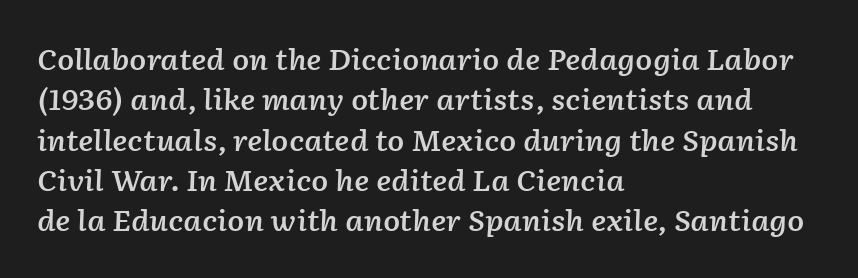
This sample is left-justified, so line endings fall wherever the words run out. Here the glyphs are tracked normally, forming tight word shapes. Summary of weight: moderately heavy, a semibold. Proportional: the letters do not fall into vertical columns. The space between consecutive lines is moderate. Underlining? Definitely not there.
